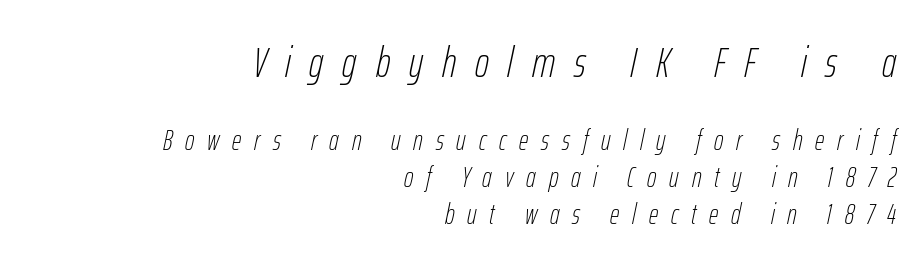
Q: Is the text bold? A: No.
Q: Is the text italic (slanted)? A: Yes, it leans right by about 12 degrees.
Q: Is the text underlined? A: No.
Q: How is the paragraph aligned? A: Right-aligned.
Q: Is the spacing between letters normal or unusually wide? A: Unusually wide.
Q: Is the spacing between lines tight, normal or loose? A: Normal.
Q: Which block of text is set in a larger size, the first (top) or the second (bottom)? A: The first (top) one.
Q: Width (condensed, normal, or wide)? A: Condensed.
Q: Stroke contrast? A: Low.
Q: x-height? A: Medium.
Q: Monospaced? A: No.
